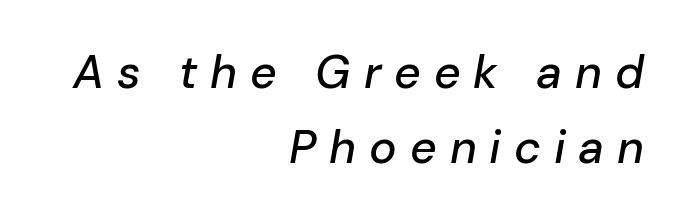
Varying glyph widths throughout — classic text-font behaviour. Is the letter spacing exaggerated? Yes — the characters are pushed far apart. This sample uses an oblique cut, with every glyph tilted off the vertical. These lines stack with their right ends in a neat column. Successive baselines arrive at the customary interval. Quick note: underline off.
